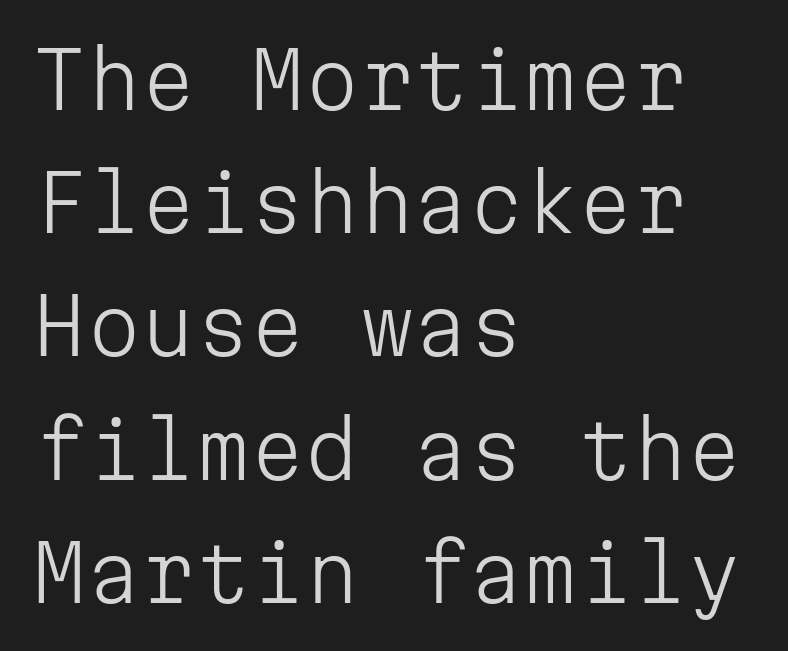
The image shows 78 px light sans-serif type, upright, monospaced; set left-aligned, normal line spacing (1.58x), normal letter spacing, not underlined; low stroke contrast and a medium x-height.
